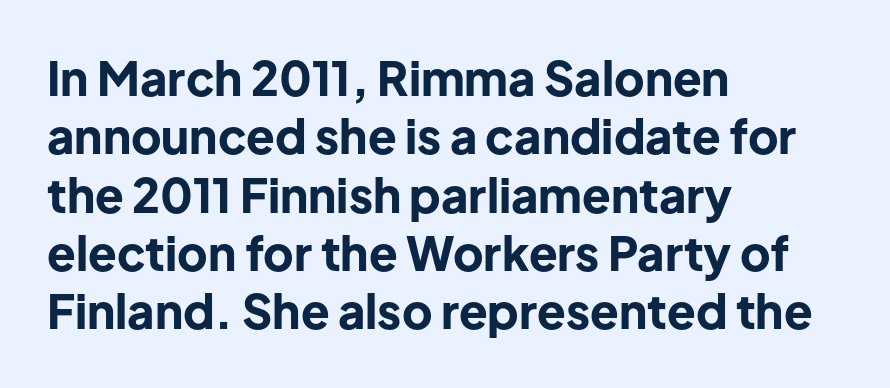
The image shows 47 px bold sans-serif type, upright; set left-aligned, line spacing 1.24x, normal letter spacing, not underlined; low stroke contrast and a medium x-height.
